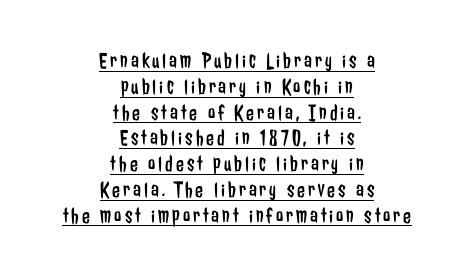
Q: Is the text bold? A: No.
Q: Is the text italic (slanted)? A: No, it is upright.
Q: Is the text underlined? A: Yes.
Q: How is the paragraph aligned? A: Centered.
Q: Is the spacing between lines tight, normal or loose? A: Tight.
